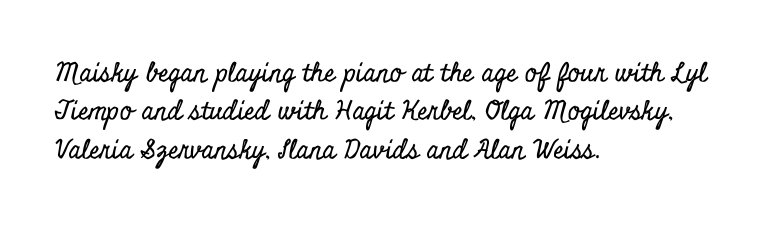
Q: Is the text italic (slanted)? A: Yes.
Q: Is the text underlined? A: No.
Q: How is the paragraph aligned? A: Left-aligned.
Q: Is the spacing between letters normal or unusually wide? A: Normal.
Q: Is the spacing between lines tight, normal or loose? A: Normal.
